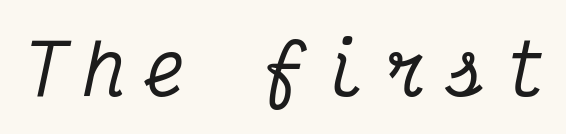
Q: Is the text italic (slanted)? A: Yes, it leans right by about 12 degrees.
Q: Is the typeface a serif or a sans-serif typeface? A: Serif.
Q: Is the text underlined? A: No.
Q: Is the spacing between letters normal or unusually wide? A: Unusually wide.
Q: Width (condensed, normal, or wide)? A: Condensed.
Q: Stroke contrast? A: Medium.
Q: x-height? A: Medium.
Q: Monospaced? A: Yes.
